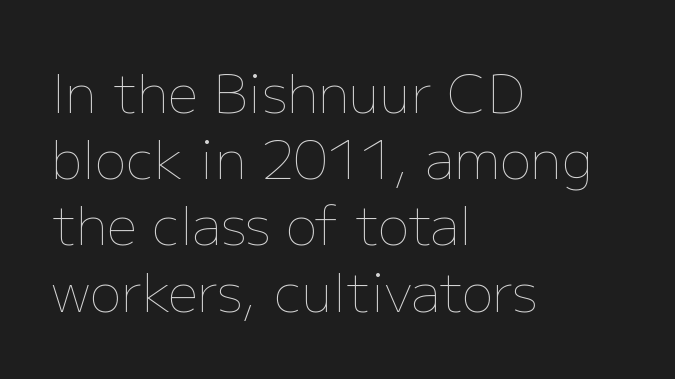
Q: Is the text bold? A: No.
Q: Is the text italic (slanted)? A: No, it is upright.
Q: Is the text underlined? A: No.
Q: How is the paragraph aligned? A: Left-aligned.
Q: Is the spacing between letters normal or unusually wide? A: Normal.
Q: Is the spacing between lines tight, normal or loose? A: Normal.
Q: Width (condensed, normal, or wide)? A: Normal.
Q: Stroke contrast? A: Low.
Q: x-height? A: Medium.
Q: Monospaced? A: No.
